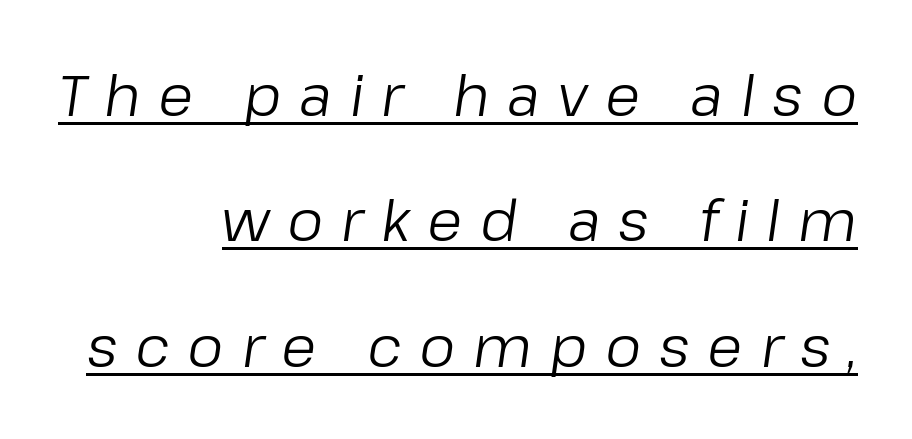
This rendering widens character spacing well past its baseline value. What decoration does the sample have? An underline. Looking at the ascenders, they clearly lean. You could not count columns in this text — the font is proportionally spaced.
